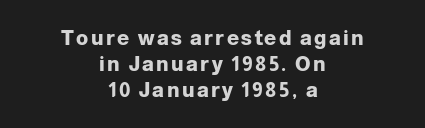
Is the block centered? Yes — each line is placed symmetrically about the middle. In terms of leading, this rendering sits right in the middle. Bare-footed words on every line. I'd describe the lettering as bold — thick and assertive. No italicization has been applied; the sample stays upright.
